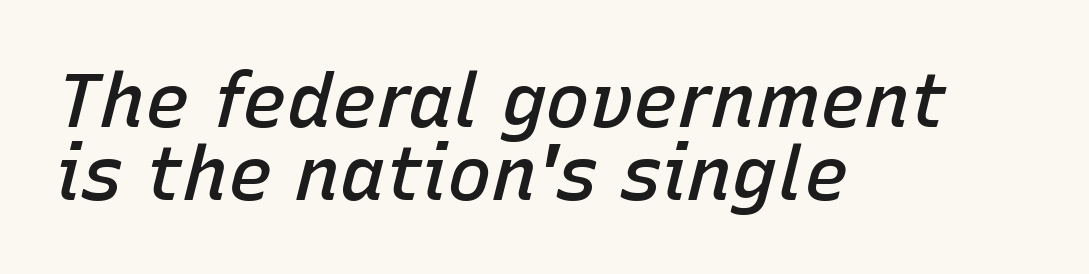
{"italic": "yes", "lean": "right", "slant_degrees": 15, "bold": "semi", "weight": "semibold", "width": "normal", "stroke_contrast": "low", "x_height": "medium", "monospaced": "no", "underline": "no", "align": "left", "line_spacing": "tight", "line_spacing_ratio": 0.97, "letter_spacing": "normal", "letter_spacing_em": 0.0, "glyph_px": 75}
